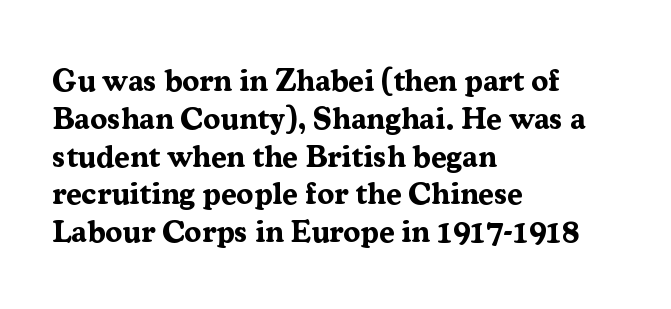
Q: Is the text bold? A: Yes.
Q: Is the text italic (slanted)? A: No, it is upright.
Q: Is the typeface a serif or a sans-serif typeface? A: Serif.
Q: Is the text underlined? A: No.
Q: How is the paragraph aligned? A: Left-aligned.
Q: Is the spacing between letters normal or unusually wide? A: Normal.
Q: Width (condensed, normal, or wide)? A: Normal.
Q: Stroke contrast? A: Medium.
Q: x-height? A: Medium.
Q: Monospaced? A: No.
